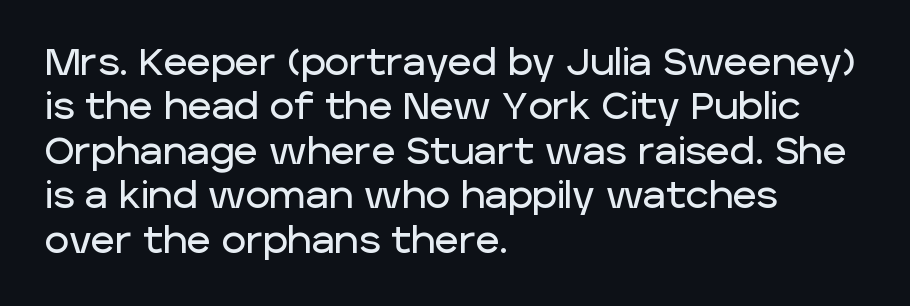
The image shows 37 px sans-serif type, upright; set left-aligned, line spacing 1.2x, normal letter spacing, not underlined; low stroke contrast and a large x-height.
